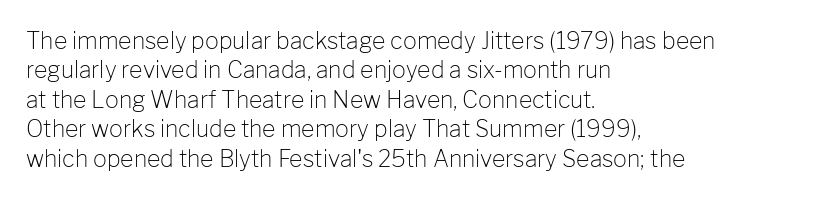
Q: Is the text bold? A: No.
Q: Is the text italic (slanted)? A: No, it is upright.
Q: Is the text underlined? A: No.
Q: How is the paragraph aligned? A: Left-aligned.
Q: Is the spacing between letters normal or unusually wide? A: Normal.
Q: Is the spacing between lines tight, normal or loose? A: Normal.
